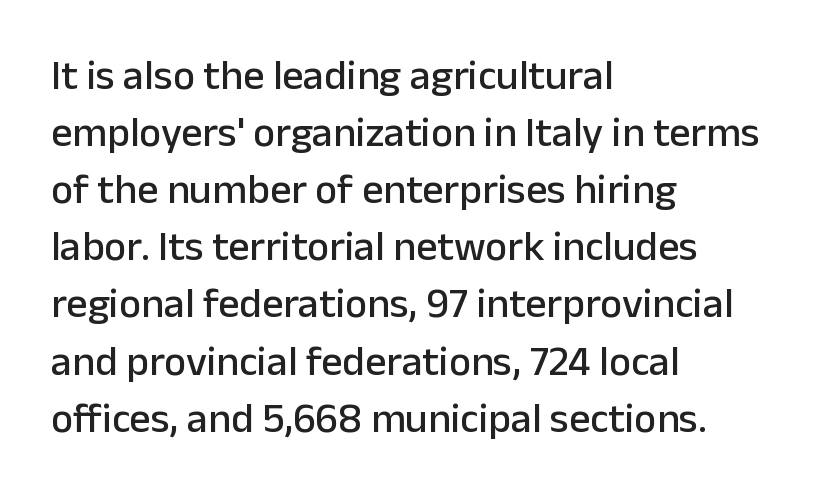
Q: Is the text italic (slanted)? A: No, it is upright.
Q: Is the typeface a serif or a sans-serif typeface? A: Sans-serif.
Q: Is the text underlined? A: No.
Q: How is the paragraph aligned? A: Left-aligned.
Q: Is the spacing between letters normal or unusually wide? A: Normal.
Q: Is the spacing between lines tight, normal or loose? A: Normal.
Q: Width (condensed, normal, or wide)? A: Normal.
Q: Stroke contrast? A: Low.
Q: x-height? A: Medium.
Q: Monospaced? A: No.
